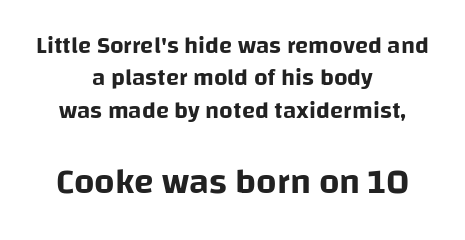
Nothing unusual about the tracking: characters are spaced as the font intends. You could not count columns in this text — the font is proportionally spaced. The second block has been scaled up relative to the first. Baseline-to-baseline distance is the conventional proportion of letter height. Quick note: underline off. Font category for this specimen: sans-serif.
